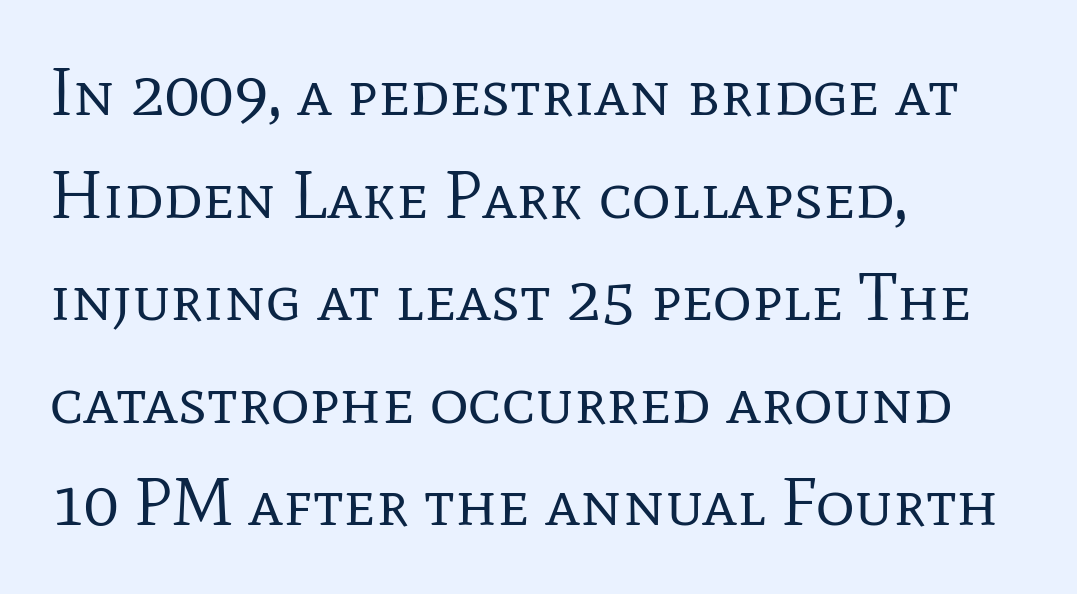
{"serif": "yes", "italic": "no", "bold": "no", "weight": "regular", "width": "normal", "stroke_contrast": "low", "x_height": "medium", "monospaced": "no", "underline": "no", "align": "left", "line_spacing": "normal", "line_spacing_ratio": 1.53, "letter_spacing": "normal", "letter_spacing_em": 0.0, "glyph_px": 67}
